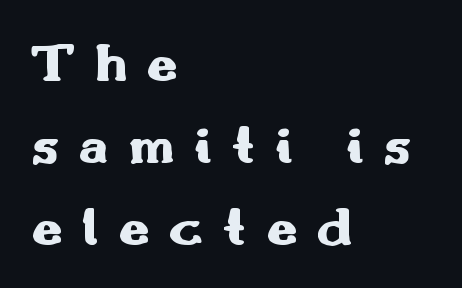
Q: Is the text bold? A: Yes.
Q: Is the text italic (slanted)? A: No, it is upright.
Q: Is the typeface a serif or a sans-serif typeface? A: Sans-serif.
Q: Is the text underlined? A: No.
Q: How is the paragraph aligned? A: Left-aligned.
Q: Is the spacing between letters normal or unusually wide? A: Unusually wide.
Q: Is the spacing between lines tight, normal or loose? A: Normal.
Q: Width (condensed, normal, or wide)? A: Wide.
Q: Stroke contrast? A: Medium.
Q: x-height? A: Small.
Q: Monospaced? A: No.
